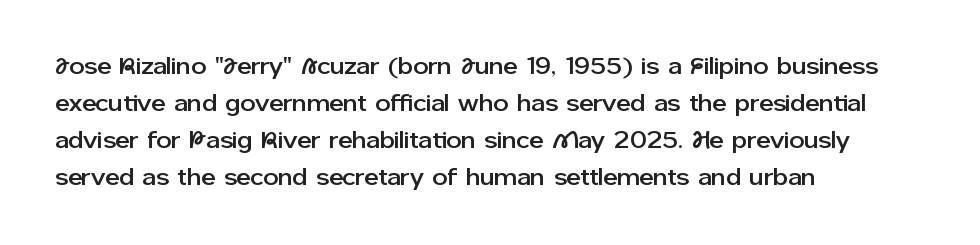
The image shows 24 px text type, upright; set left-aligned, normal line spacing (1.54x), normal letter spacing, not underlined.
